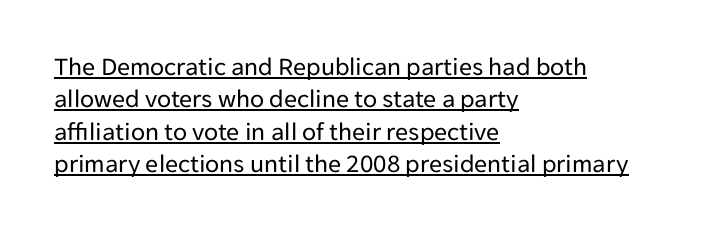
{"italic": "no", "bold": "no", "underline": "yes", "align": "left", "line_spacing": "normal", "line_spacing_ratio": 1.25, "letter_spacing": "normal", "letter_spacing_em": 0.0, "glyph_px": 26}
